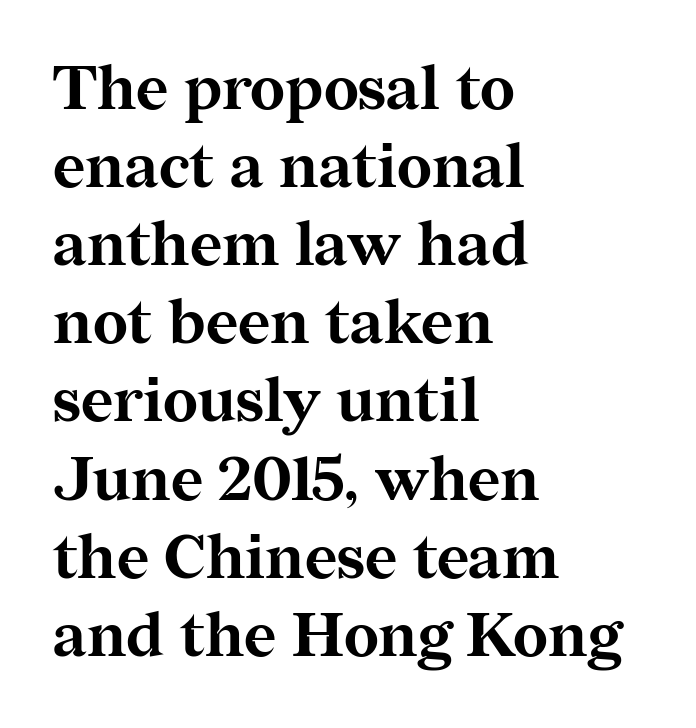
{"serif": "yes", "italic": "no", "bold": "yes", "weight": "bold", "width": "normal", "stroke_contrast": "medium", "x_height": "medium", "monospaced": "no", "underline": "no", "align": "left", "line_spacing": "normal", "line_spacing_ratio": 1.26, "letter_spacing": "normal", "letter_spacing_em": 0.0, "glyph_px": 62}
